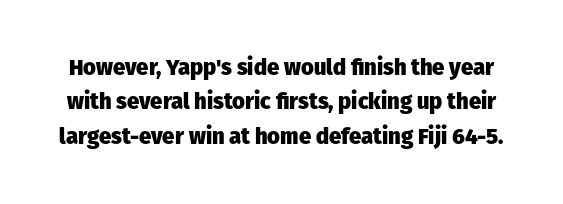
Q: Is the text bold? A: Yes.
Q: Is the text italic (slanted)? A: No, it is upright.
Q: Is the text underlined? A: No.
Q: Is the spacing between letters normal or unusually wide? A: Normal.
Q: Is the spacing between lines tight, normal or loose? A: Normal.
